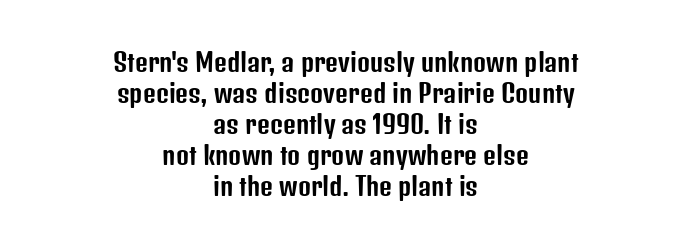
{"italic": "no", "underline": "no", "align": "center", "line_spacing_ratio": 1.24, "letter_spacing": "normal", "letter_spacing_em": 0.0, "glyph_px": 25}
